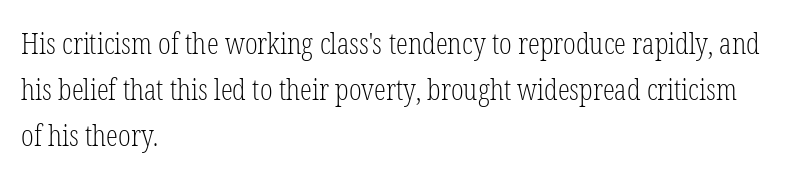
The image shows 30 px light, condensed serif type, upright; set left-aligned, normal line spacing (1.53x), normal letter spacing, not underlined; low stroke contrast and a medium x-height.
